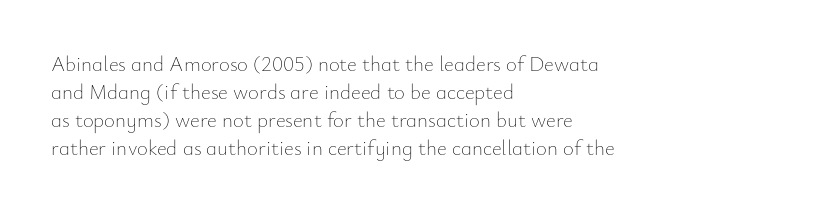
{"italic": "no", "bold": "no", "underline": "no", "align": "left", "line_spacing": "normal", "line_spacing_ratio": 1.33, "letter_spacing": "normal", "letter_spacing_em": 0.0, "glyph_px": 21}
